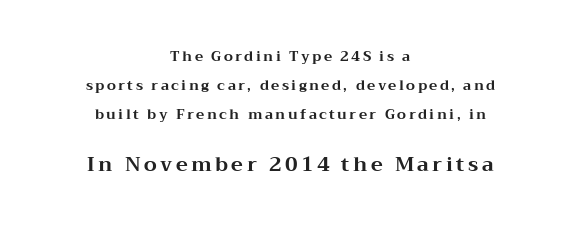
The type sits square on the baseline with zero lean. What's the leading like? Stretched, with rows far apart. Compared with an ordinary text face, these strokes are far heavier — a full bold. Reading top to bottom, the characters get bigger at the block break. Each row of text sits above clean, open space.
